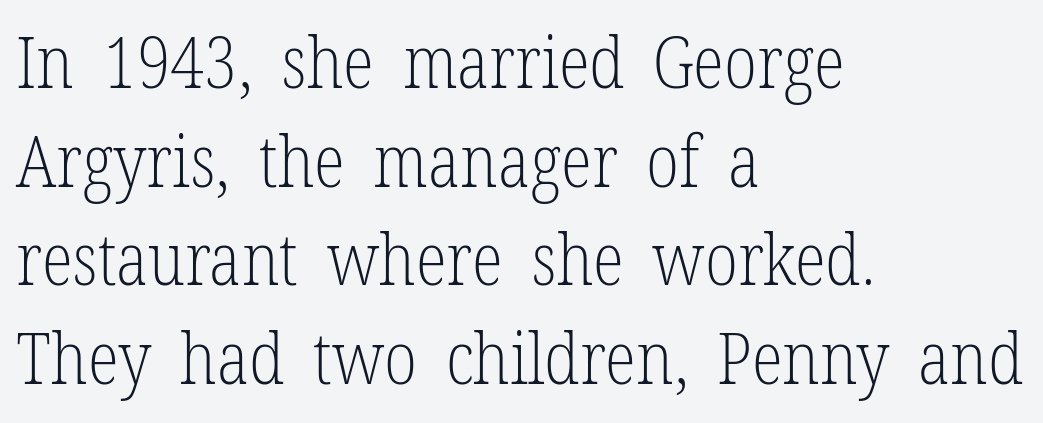
Q: Is the text bold? A: No.
Q: Is the text italic (slanted)? A: No, it is upright.
Q: Is the typeface a serif or a sans-serif typeface? A: Serif.
Q: Is the text underlined? A: No.
Q: How is the paragraph aligned? A: Left-aligned.
Q: Is the spacing between letters normal or unusually wide? A: Normal.
Q: Is the spacing between lines tight, normal or loose? A: Normal.
Q: Width (condensed, normal, or wide)? A: Condensed.
Q: Stroke contrast? A: Low.
Q: x-height? A: Medium.
Q: Monospaced? A: No.
